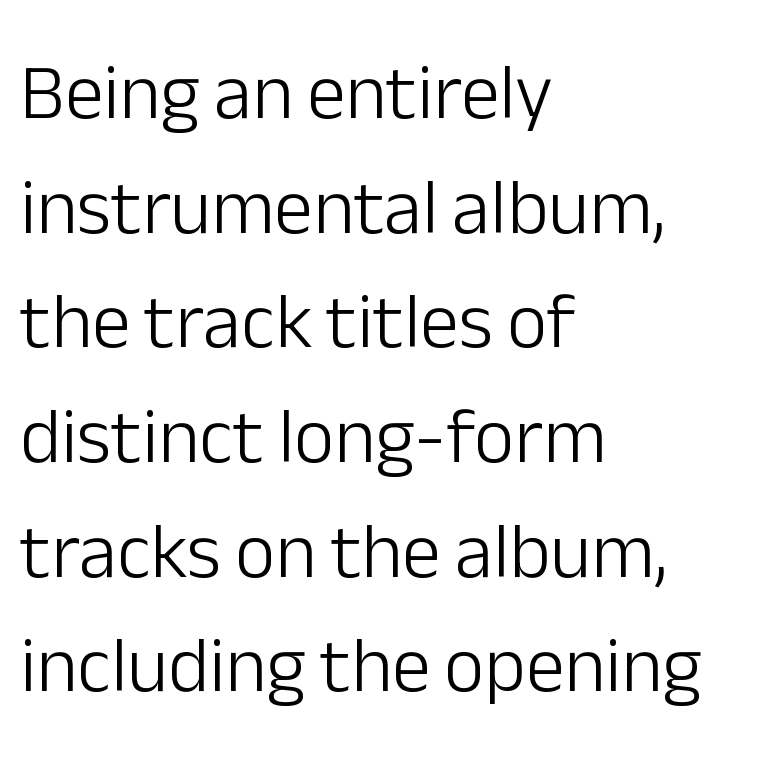
{"serif": "no", "italic": "no", "bold": "no", "weight": "light", "width": "normal", "stroke_contrast": "low", "x_height": "medium", "monospaced": "no", "underline": "no", "align": "left", "line_spacing": "normal", "line_spacing_ratio": 1.47, "letter_spacing": "normal", "letter_spacing_em": 0.0, "glyph_px": 78}
